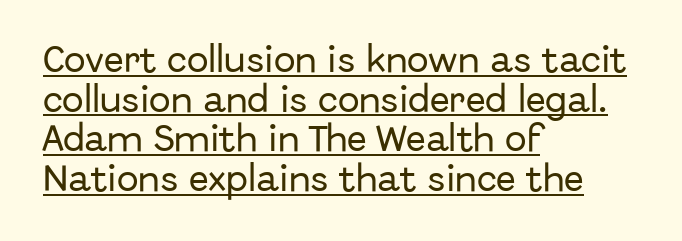
The image shows 29 px sans-serif type, upright; set left-aligned, normal line spacing (1.37x), normal letter spacing, underlined; low stroke contrast and a medium x-height.
